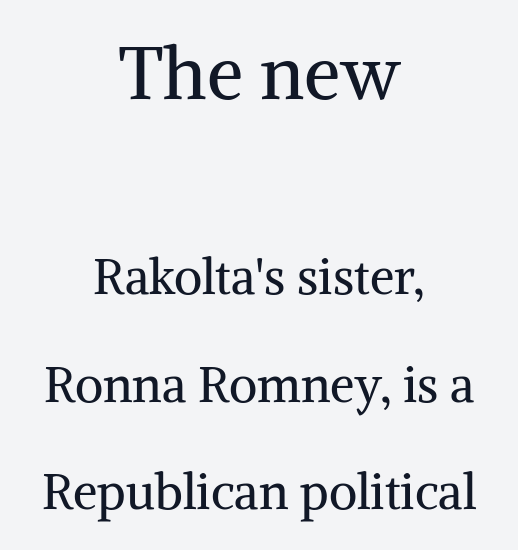
You could fit nearly another row in the gap between these rows. These lines are centered, leaving both edges ragged. Posture: straight, roman, zero tilt. Here the designer chose a conventional face with non-uniform glyph widths. Letter spacing: default. The face used here is seriffed, in the tradition of book romans.
